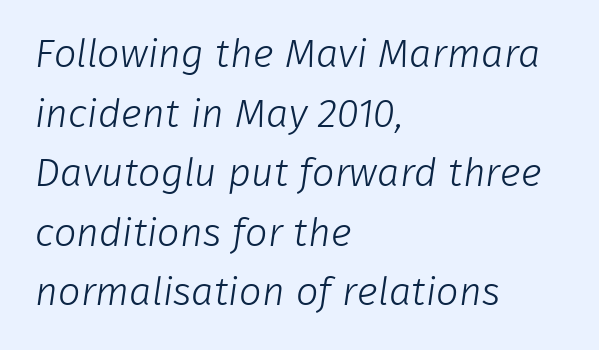
Q: Is the text bold? A: No.
Q: Is the typeface a serif or a sans-serif typeface? A: Sans-serif.
Q: Is the text underlined? A: No.
Q: How is the paragraph aligned? A: Left-aligned.
Q: Is the spacing between letters normal or unusually wide? A: Normal.
Q: Is the spacing between lines tight, normal or loose? A: Normal.
Q: Width (condensed, normal, or wide)? A: Normal.
Q: Stroke contrast? A: Low.
Q: x-height? A: Medium.
Q: Monospaced? A: No.
